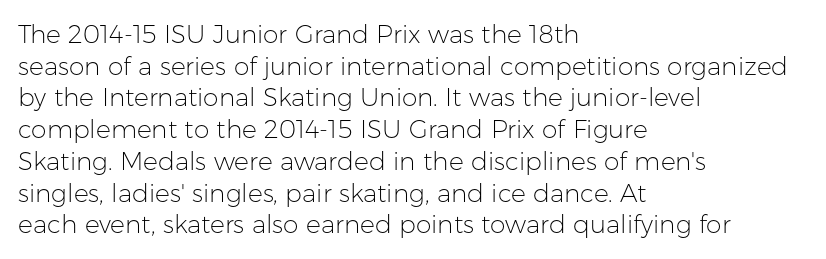
The image shows 25 px text type, upright; set left-aligned, normal line spacing (1.27x), normal letter spacing, not underlined.
